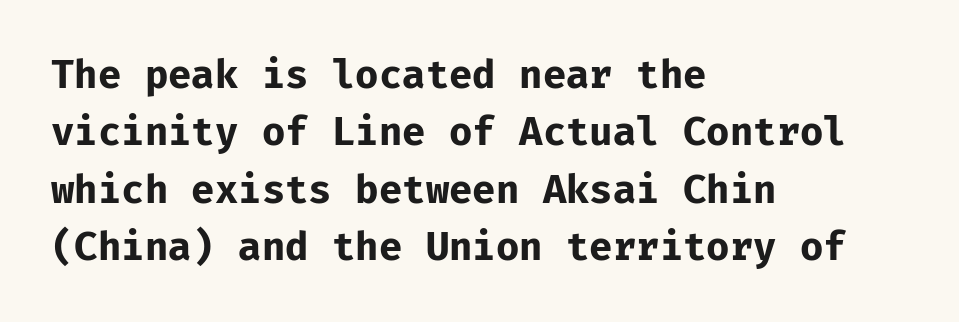
{"serif": "no", "italic": "no", "bold": "yes", "weight": "bold", "width": "normal", "stroke_contrast": "low", "x_height": "medium", "monospaced": "yes", "underline": "no", "align": "left", "line_spacing": "normal", "line_spacing_ratio": 1.47, "letter_spacing": "normal", "letter_spacing_em": 0.0, "glyph_px": 39}
